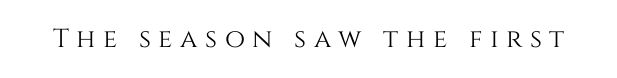
Q: Is the text italic (slanted)? A: No, it is upright.
Q: Is the text underlined? A: No.
Q: Is the spacing between letters normal or unusually wide? A: Unusually wide.
